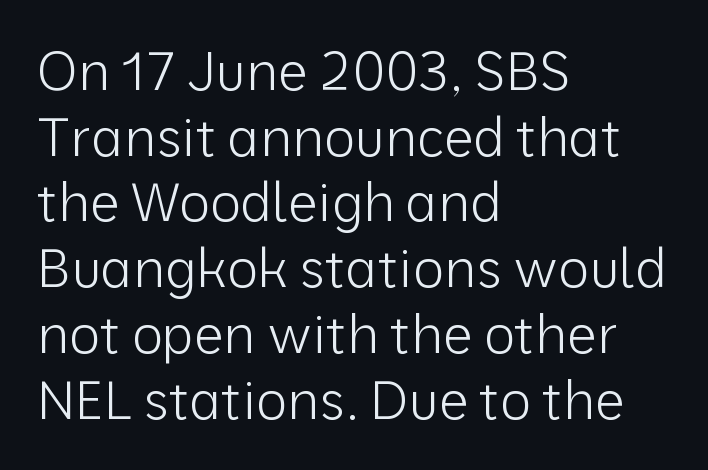
Q: Is the text bold? A: No.
Q: Is the text italic (slanted)? A: No, it is upright.
Q: Is the typeface a serif or a sans-serif typeface? A: Sans-serif.
Q: Is the text underlined? A: No.
Q: How is the paragraph aligned? A: Left-aligned.
Q: Is the spacing between letters normal or unusually wide? A: Normal.
Q: Width (condensed, normal, or wide)? A: Normal.
Q: Stroke contrast? A: Low.
Q: x-height? A: Medium.
Q: Monospaced? A: No.
